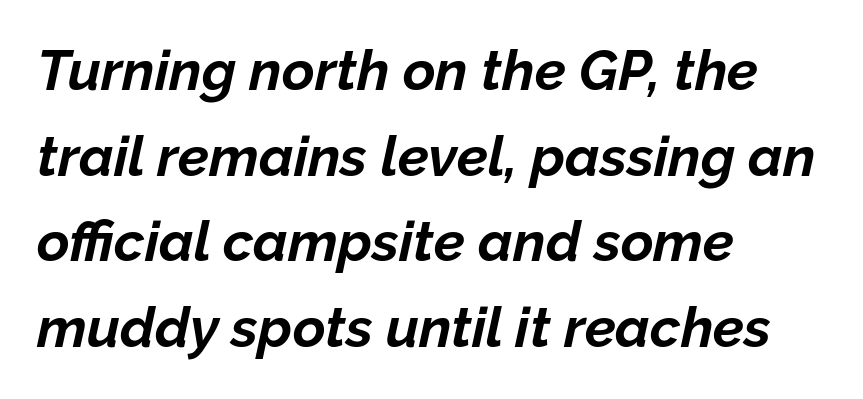
The image shows 56 px bold type, italic (leaning right); set left-aligned, normal line spacing (1.53x), normal letter spacing, not underlined; low stroke contrast and a medium x-height.
